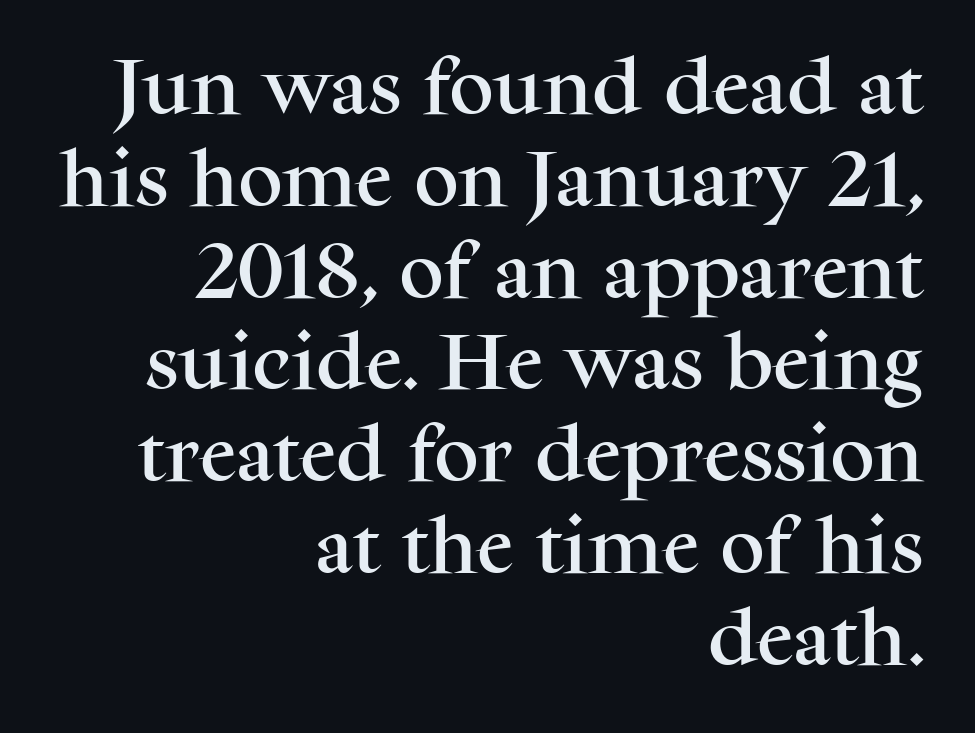
Q: Is the text italic (slanted)? A: No, it is upright.
Q: Is the typeface a serif or a sans-serif typeface? A: Serif.
Q: Is the text underlined? A: No.
Q: How is the paragraph aligned? A: Right-aligned.
Q: Is the spacing between letters normal or unusually wide? A: Normal.
Q: Is the spacing between lines tight, normal or loose? A: Normal.
Q: Width (condensed, normal, or wide)? A: Normal.
Q: Stroke contrast? A: Medium.
Q: x-height? A: Medium.
Q: Monospaced? A: No.
